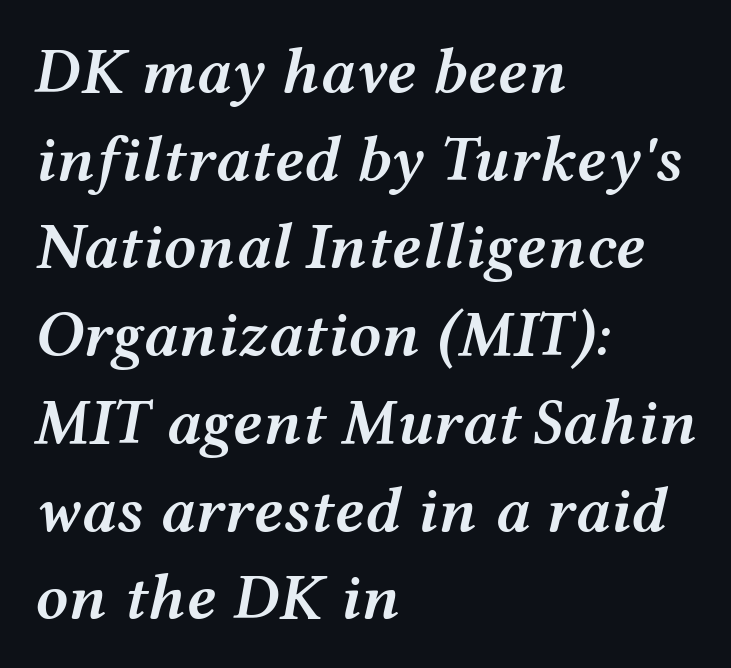
{"italic": "yes", "lean": "right", "slant_degrees": 12, "bold": "semi", "weight": "semibold", "width": "wide", "stroke_contrast": "medium", "x_height": "medium", "monospaced": "no", "underline": "no", "align": "left", "line_spacing": "normal", "line_spacing_ratio": 1.35, "letter_spacing": "normal", "letter_spacing_em": 0.0, "glyph_px": 65}
